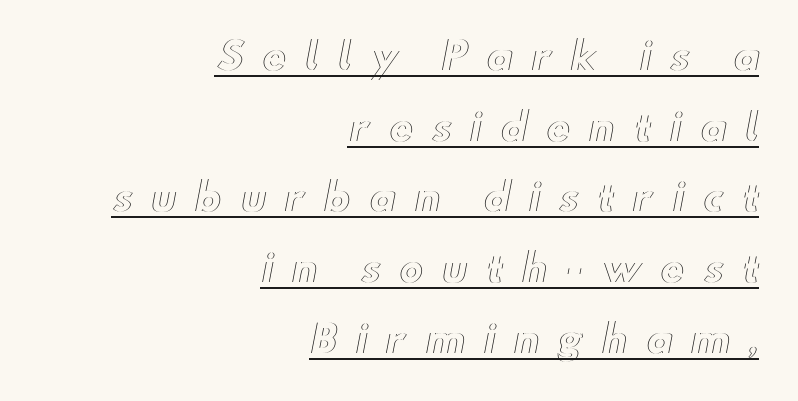
Q: Is the text italic (slanted)? A: Yes.
Q: Is the text underlined? A: Yes.
Q: How is the paragraph aligned? A: Right-aligned.
Q: Is the spacing between letters normal or unusually wide? A: Unusually wide.
Q: Is the spacing between lines tight, normal or loose? A: Loose.
Q: Width (condensed, normal, or wide)? A: Wide.
Q: x-height? A: Small.
Q: Monospaced? A: No.
